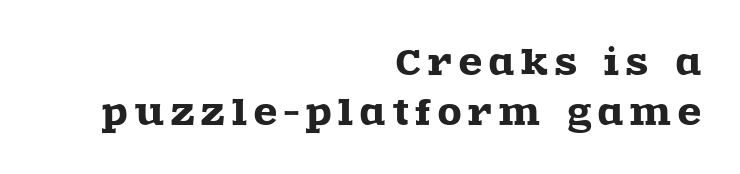
The image shows 34 px wide serif type, upright; set right-aligned, normal line spacing (1.47x), unusually wide letter spacing (+0.21 em), not underlined; a large x-height.
